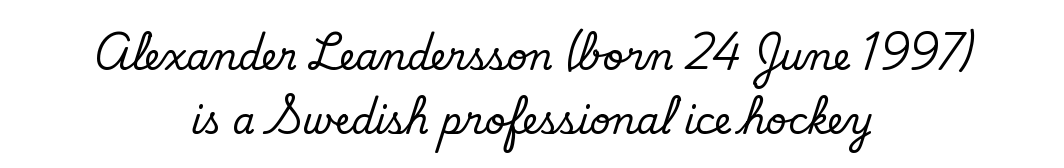
The image shows 36 px regular-weight sans-serif type; set centered, line spacing 1.77x, normal letter spacing, not underlined; low stroke contrast and a small x-height.
